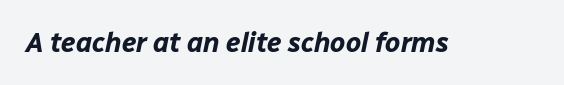
Q: Is the text bold? A: Yes.
Q: Is the text italic (slanted)? A: Yes, it leans right by about 12 degrees.
Q: Is the text underlined? A: No.
Q: Is the spacing between letters normal or unusually wide? A: Normal.
